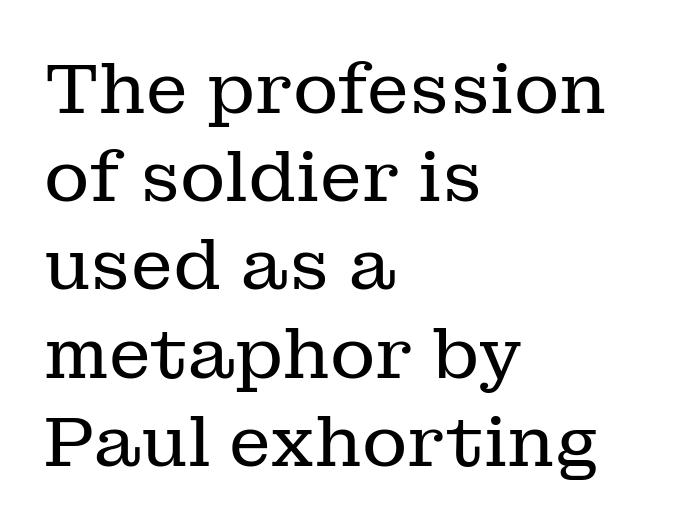
{"serif": "yes", "italic": "no", "bold": "no", "weight": "regular", "width": "normal", "stroke_contrast": "low", "x_height": "medium", "monospaced": "no", "underline": "no", "align": "left", "line_spacing": "normal", "line_spacing_ratio": 1.26, "letter_spacing": "normal", "letter_spacing_em": 0.0, "glyph_px": 70}
